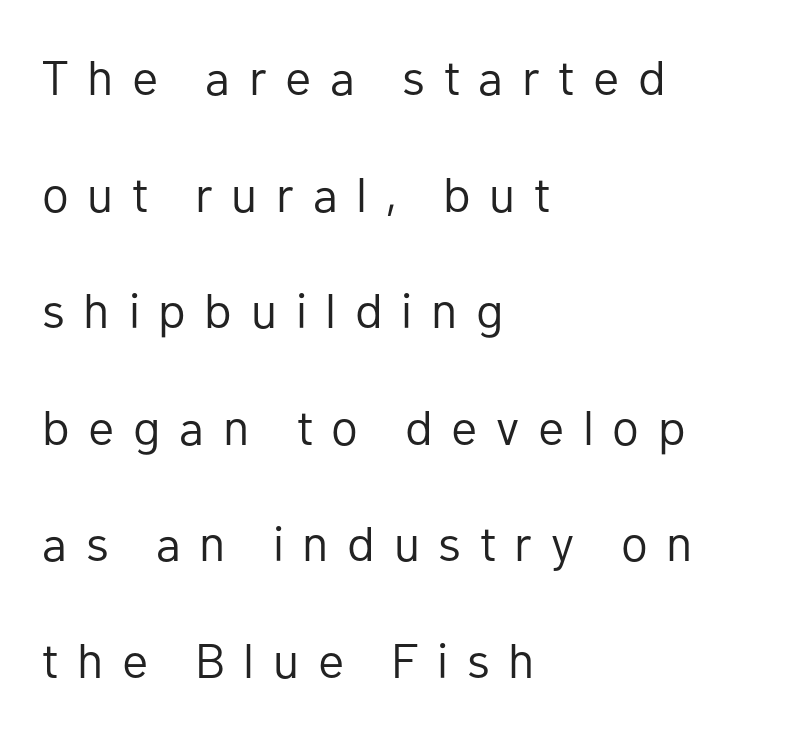
{"serif": "no", "italic": "no", "bold": "no", "weight": "regular", "width": "normal", "stroke_contrast": "low", "x_height": "medium", "monospaced": "no", "underline": "no", "align": "left", "line_spacing": "loose", "line_spacing_ratio": 2.38, "letter_spacing": "wide", "letter_spacing_em": 0.38, "glyph_px": 49}
